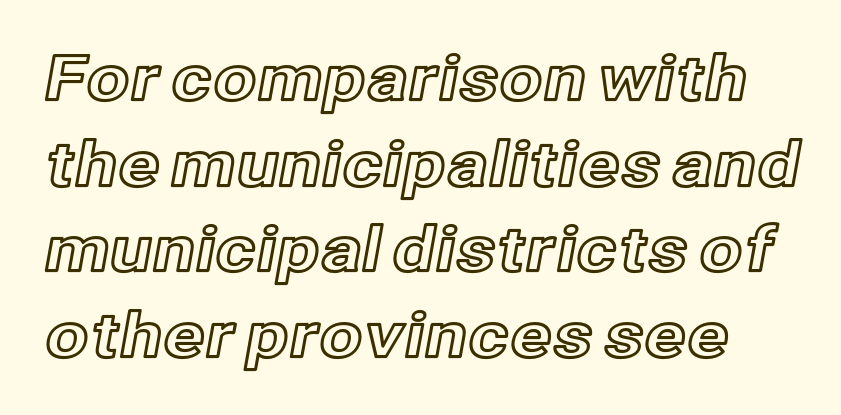
{"width": "normal", "x_height": "medium", "monospaced": "no", "underline": "no", "line_spacing": "normal", "line_spacing_ratio": 1.38, "letter_spacing": "normal", "letter_spacing_em": 0.0, "glyph_px": 62}
